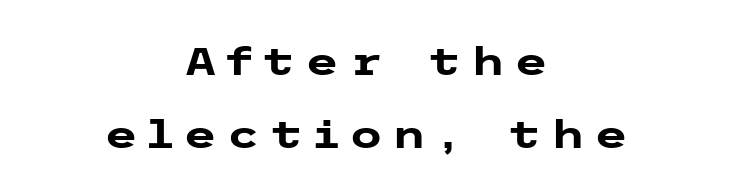
What stands out about the letter spacing? Its width — letters are far apart. In CSS terms this would be text-align: center. The passage shown is emphatically bold. Type style note: lacks serifs.
